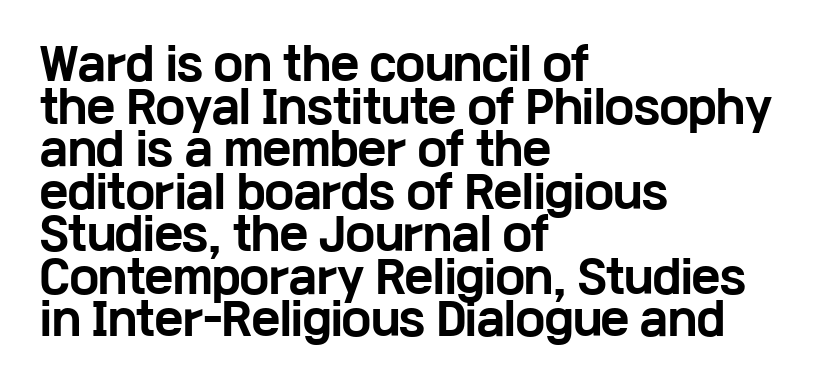
Successive baselines arrive quickly, one right under another. Notice how the stems are strictly vertical — no italics here. The passage shown is typed in a proportional face where columns would drift. Anything drawn beneath the words? Only blank space. Observe the ordinary spacing: letters are neighbours, not strangers. I'd describe the lettering as bold — thick and assertive.
